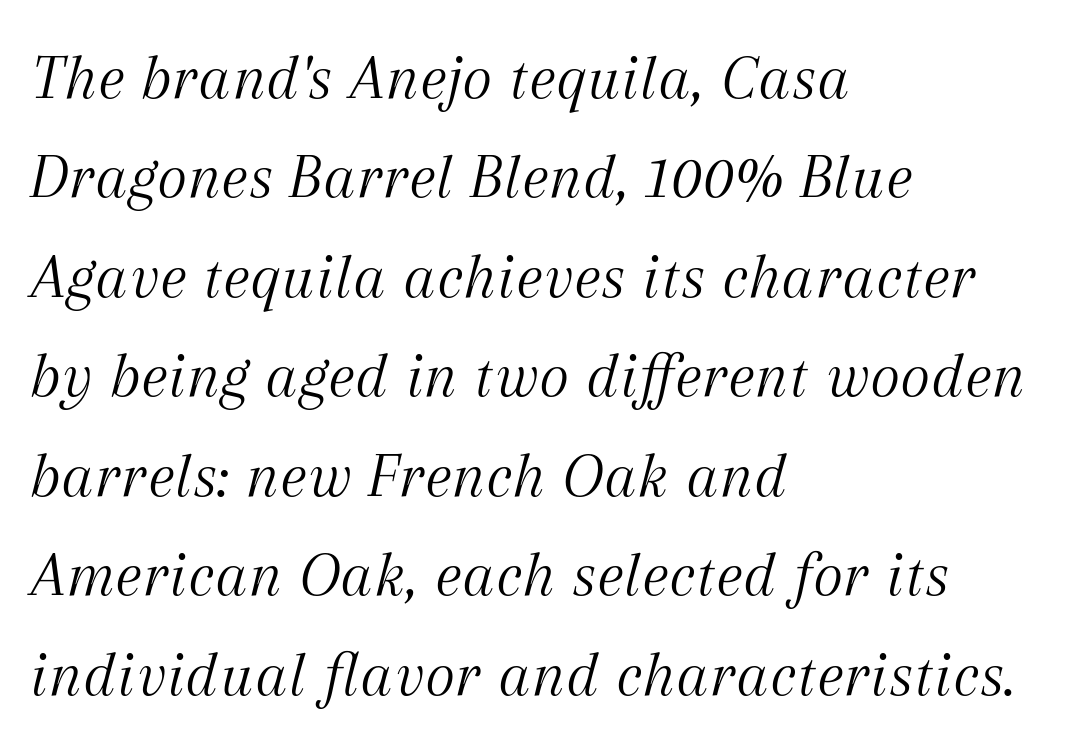
The image shows 65 px light serif type, italic (leaning right); set left-aligned, normal line spacing (1.53x), normal letter spacing, not underlined; medium stroke contrast and a medium x-height.
